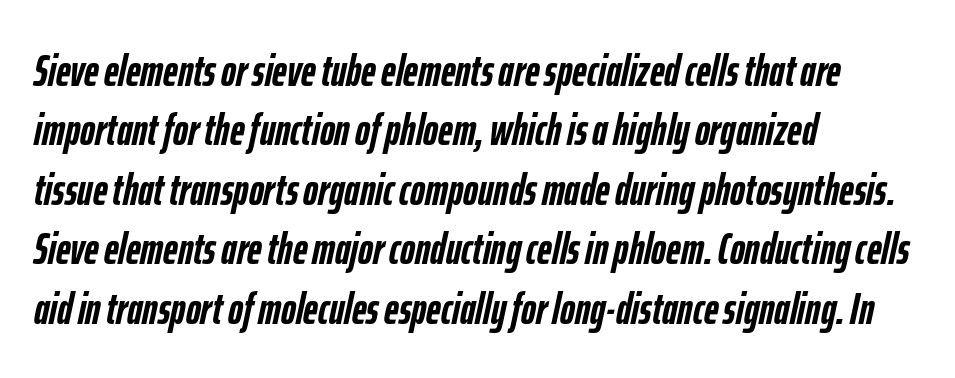
The image shows 45 px semibold, condensed type, italic (leaning right); set left-aligned, normal line spacing (1.32x), normal letter spacing, not underlined; low stroke contrast and a medium x-height.
